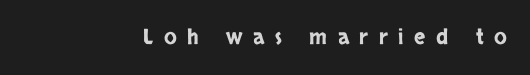
{"italic": "no", "underline": "no", "letter_spacing": "wide", "letter_spacing_em": 0.5, "glyph_px": 21}
